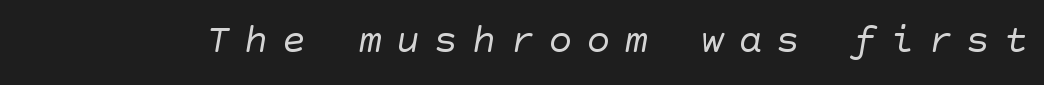
The face used here is a sans, in the tradition of grotesques and geometrics. Underline: absent. Unbolded letterforms with no extra heft. Someone cranked the tracking dial way up on this one.
